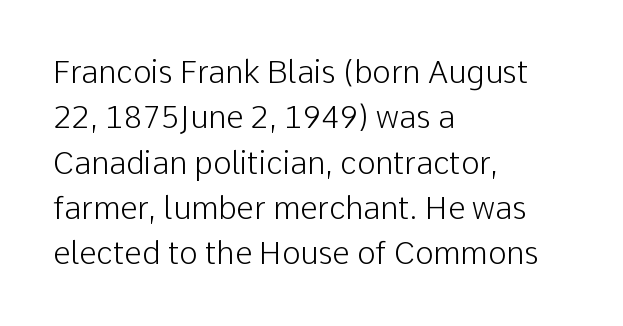
{"serif": "no", "italic": "no", "bold": "no", "weight": "light", "width": "normal", "stroke_contrast": "low", "x_height": "medium", "monospaced": "no", "underline": "no", "align": "left", "line_spacing": "normal", "line_spacing_ratio": 1.46, "letter_spacing": "normal", "letter_spacing_em": 0.0, "glyph_px": 31}
